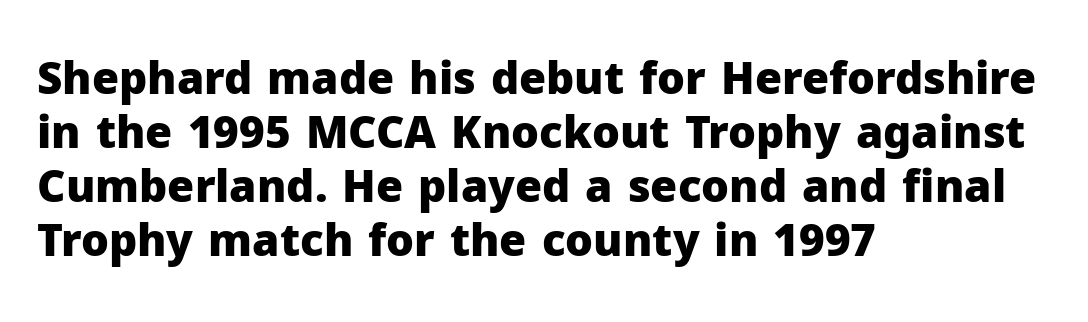
Q: Is the text bold? A: Yes.
Q: Is the text italic (slanted)? A: No, it is upright.
Q: Is the typeface a serif or a sans-serif typeface? A: Sans-serif.
Q: Is the text underlined? A: No.
Q: How is the paragraph aligned? A: Left-aligned.
Q: Is the spacing between letters normal or unusually wide? A: Normal.
Q: Width (condensed, normal, or wide)? A: Normal.
Q: Stroke contrast? A: Low.
Q: x-height? A: Medium.
Q: Monospaced? A: No.
